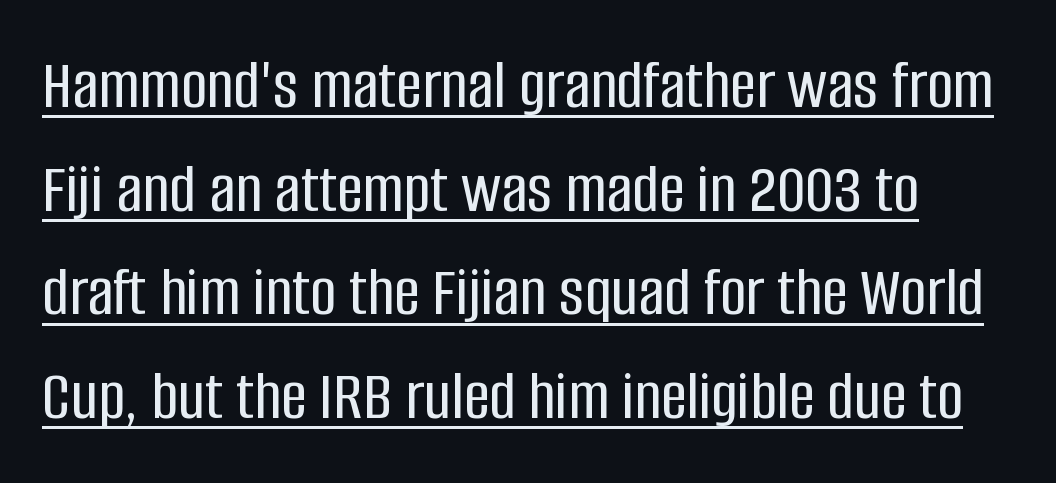
{"serif": "no", "italic": "no", "width": "condensed", "stroke_contrast": "low", "x_height": "large", "monospaced": "no", "underline": "yes", "line_spacing": "normal", "line_spacing_ratio": 1.44, "letter_spacing": "normal", "letter_spacing_em": 0.0, "glyph_px": 72}
